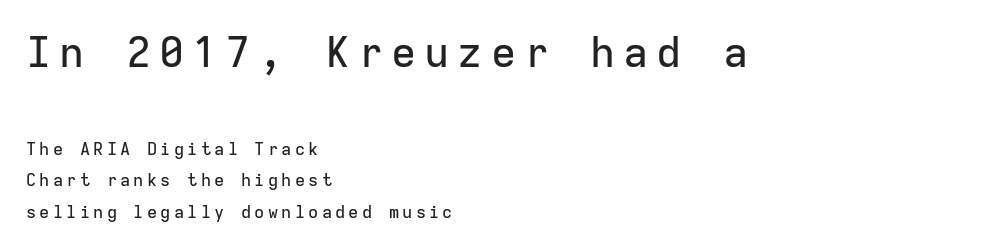
In terms of letterform style, serifs are entirely absent. The rendering uses typewriter-style spacing with identical character cells. In CSS terms this would be text-align: left. Visually, the top section dominates because its glyphs are scaled up.
